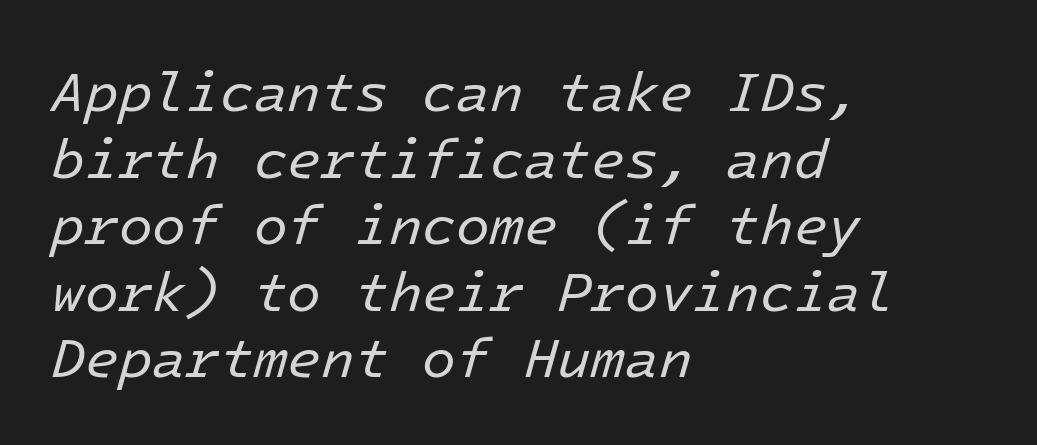
Look at the tracking — it's just the regular setting, nothing added. Stems here are at most as thick as an everyday book face. These lines were composed using italics. Caption: multi-line text, flush left, ragged right. The strip under each line holds only bare page.
